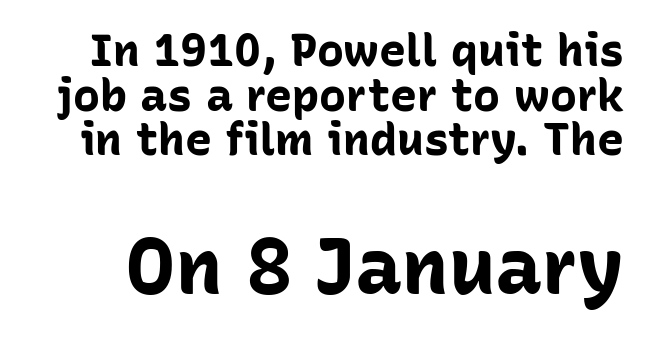
Students, this is bold: see how much ink each stroke carries. Does the bottom block carry the larger type? Yes, it does. A roman cut, with each character standing at attention. Grotesque or geometric, the face here clearly has no serifs. Characters follow at the spacing the type designer built in.
